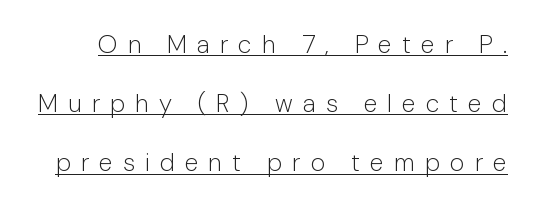
{"italic": "no", "bold": "no", "underline": "yes", "line_spacing": "loose", "line_spacing_ratio": 2.37, "letter_spacing": "wide", "letter_spacing_em": 0.4, "glyph_px": 25}
